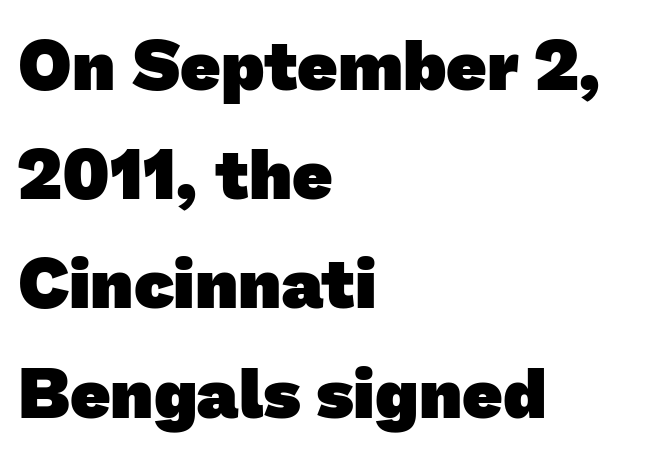
The image shows 70 px heavy sans-serif type; set left-aligned, normal line spacing (1.56x), normal letter spacing, not underlined; low stroke contrast and a medium x-height.
